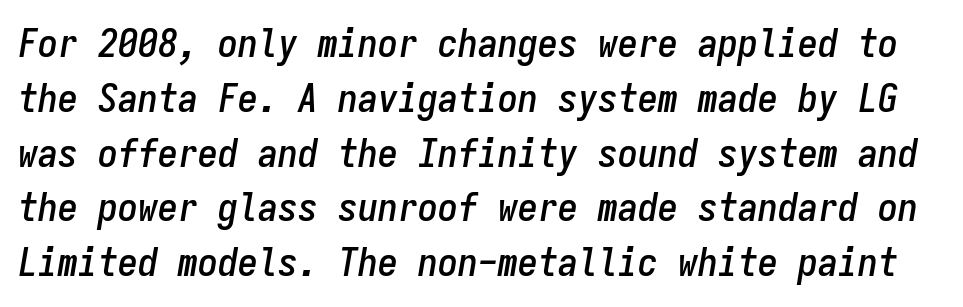
Q: Is the text italic (slanted)? A: Yes, it leans right by about 9 degrees.
Q: Is the text underlined? A: No.
Q: Is the spacing between letters normal or unusually wide? A: Normal.
Q: Is the spacing between lines tight, normal or loose? A: Normal.
Q: Width (condensed, normal, or wide)? A: Condensed.
Q: Stroke contrast? A: Low.
Q: x-height? A: Medium.
Q: Monospaced? A: Yes.
